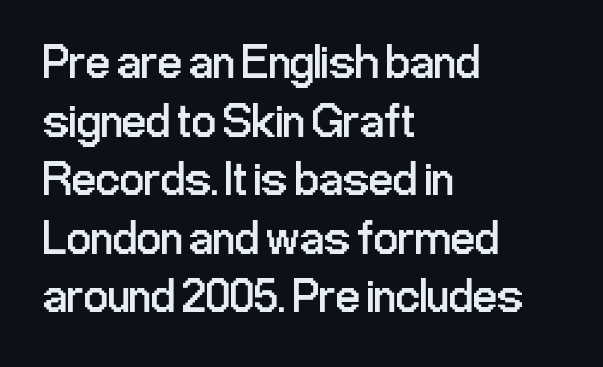
The image shows 48 px regular-weight, condensed sans-serif type, upright; set left-aligned, line spacing 1.22x, normal letter spacing, not underlined; low stroke contrast and a medium x-height.
